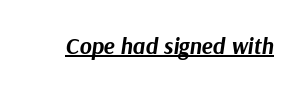
Looks like someone drew a line under every word here. How heavy is the stroke? Heavy — this is a bold. You can tell it's italic because the verticals aren't actually vertical. The line texture is even and compact thanks to regular tracking.
